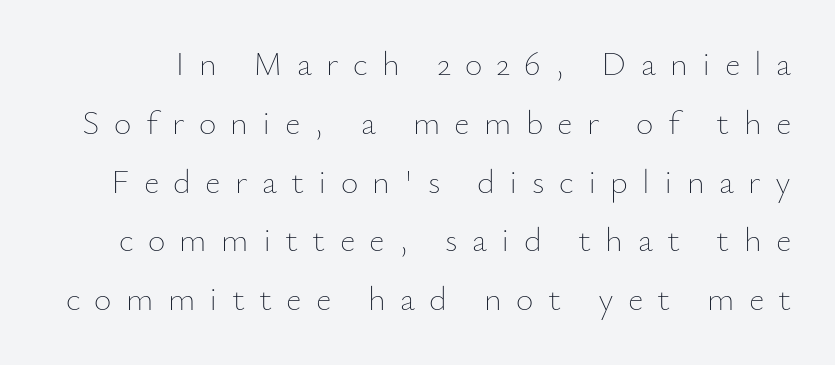
The image shows 34 px thin type, upright; set line spacing 1.73x, unusually wide letter spacing (+0.42 em), not underlined; low stroke contrast and a small x-height.
